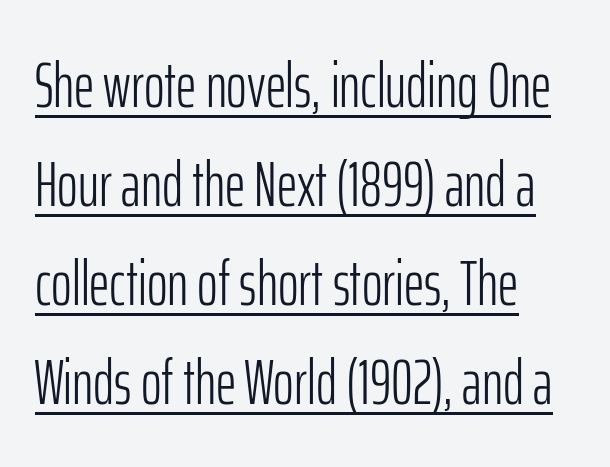
The image shows 63 px light, condensed sans-serif type, upright; set left-aligned, normal line spacing (1.57x), normal letter spacing, underlined; low stroke contrast and a medium x-height.
